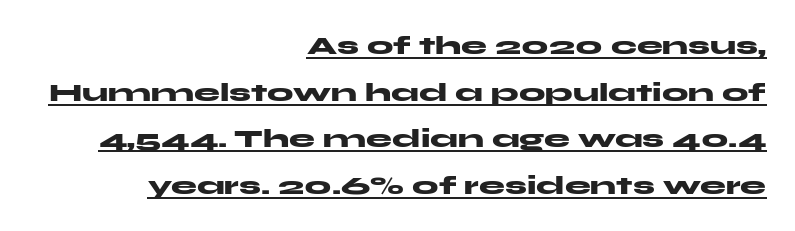
Q: Is the text bold? A: Yes.
Q: Is the text italic (slanted)? A: No, it is upright.
Q: Is the text underlined? A: Yes.
Q: How is the paragraph aligned? A: Right-aligned.
Q: Is the spacing between letters normal or unusually wide? A: Normal.
